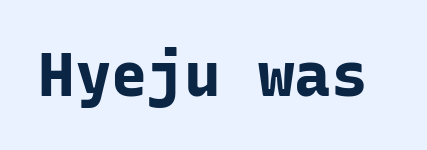
Q: Is the text bold? A: Yes.
Q: Is the text italic (slanted)? A: No, it is upright.
Q: Is the typeface a serif or a sans-serif typeface? A: Sans-serif.
Q: Is the text underlined? A: No.
Q: Is the spacing between letters normal or unusually wide? A: Normal.
Q: Width (condensed, normal, or wide)? A: Normal.
Q: Stroke contrast? A: Low.
Q: x-height? A: Medium.
Q: Monospaced? A: Yes.
